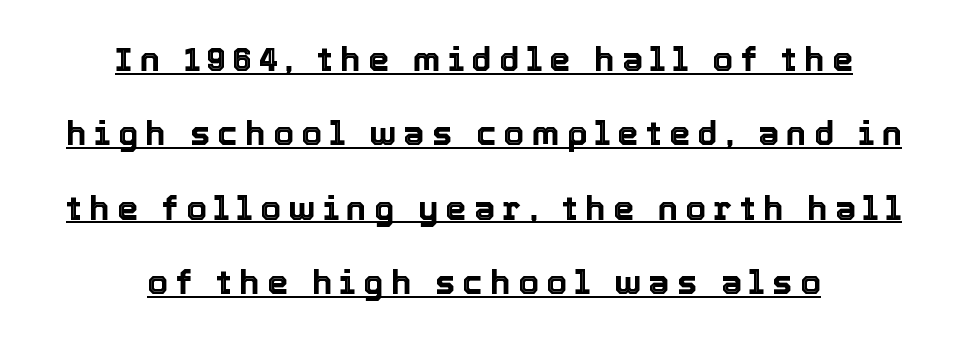
{"italic": "no", "width": "normal", "x_height": "medium", "monospaced": "no", "underline": "yes", "align": "center", "line_spacing": "loose", "line_spacing_ratio": 2.19, "letter_spacing": "wide", "letter_spacing_em": 0.21, "glyph_px": 34}
